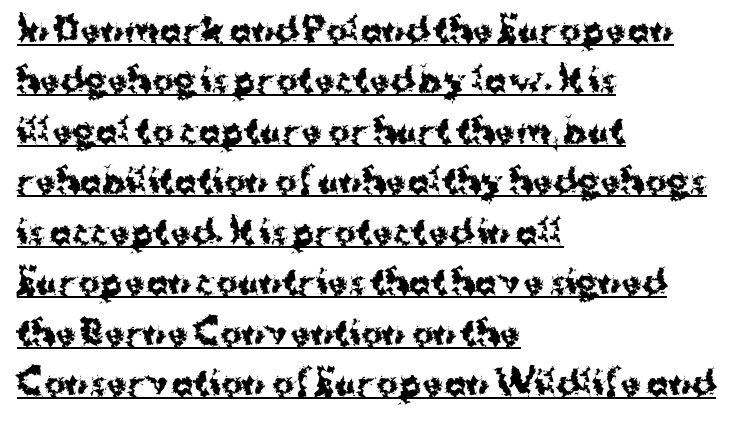
Q: Is the text bold? A: Yes.
Q: Is the text italic (slanted)? A: No, it is upright.
Q: Is the typeface a serif or a sans-serif typeface? A: Sans-serif.
Q: Is the text underlined? A: Yes.
Q: How is the paragraph aligned? A: Left-aligned.
Q: Is the spacing between letters normal or unusually wide? A: Normal.
Q: Is the spacing between lines tight, normal or loose? A: Normal.
Q: Width (condensed, normal, or wide)? A: Normal.
Q: Stroke contrast? A: Medium.
Q: x-height? A: Medium.
Q: Monospaced? A: No.
